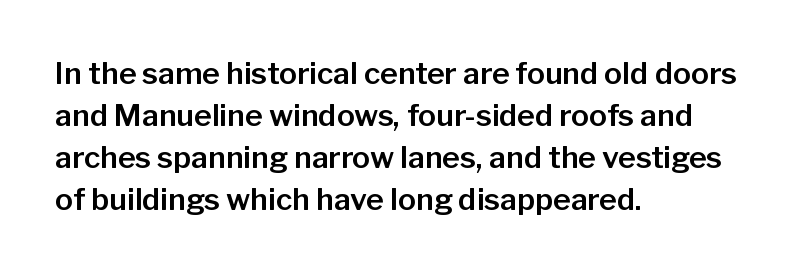
{"serif": "no", "italic": "no", "width": "normal", "stroke_contrast": "low", "x_height": "medium", "monospaced": "no", "underline": "no", "align": "left", "line_spacing": "normal", "line_spacing_ratio": 1.4, "letter_spacing": "normal", "letter_spacing_em": 0.0, "glyph_px": 30}
